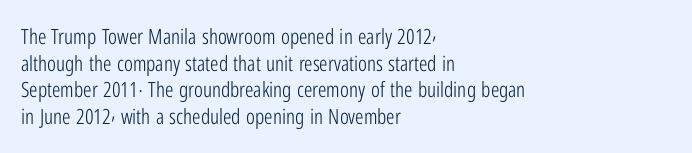
The image shows 21 px text type, upright; set left-aligned, normal line spacing (1.27x), normal letter spacing, not underlined.
